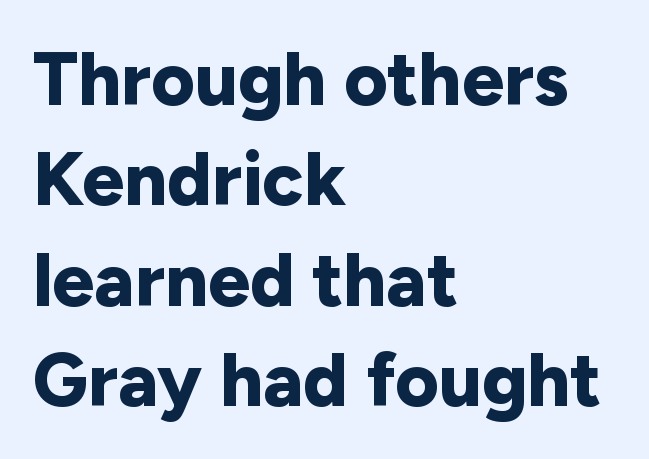
Q: Is the text bold? A: Yes.
Q: Is the text italic (slanted)? A: No, it is upright.
Q: Is the typeface a serif or a sans-serif typeface? A: Sans-serif.
Q: Is the text underlined? A: No.
Q: How is the paragraph aligned? A: Left-aligned.
Q: Is the spacing between letters normal or unusually wide? A: Normal.
Q: Is the spacing between lines tight, normal or loose? A: Normal.
Q: Width (condensed, normal, or wide)? A: Normal.
Q: Stroke contrast? A: Low.
Q: x-height? A: Medium.
Q: Monospaced? A: No.
